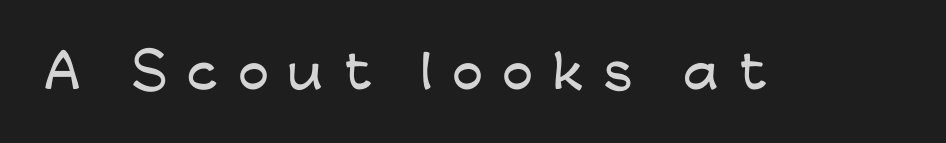
The image shows 44 px wide sans-serif type, upright; set unusually wide letter spacing (+0.44 em), not underlined; low stroke contrast and a medium x-height.
